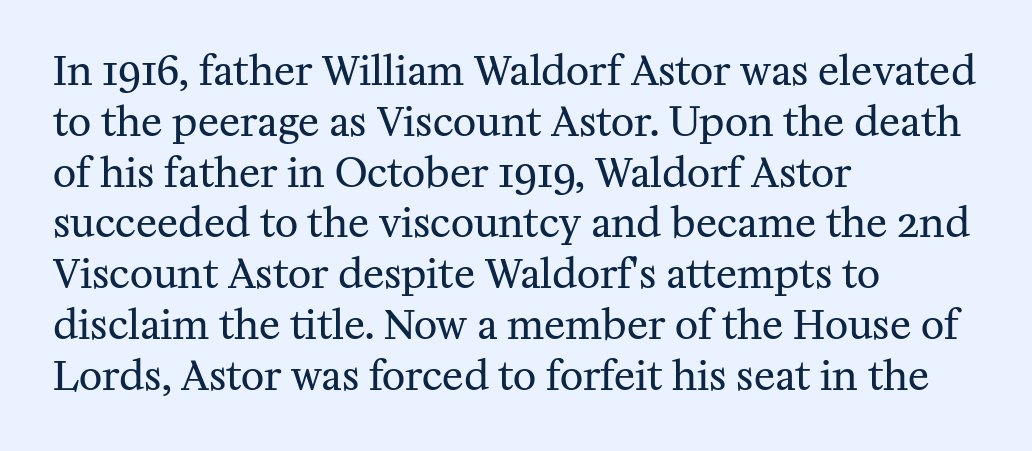
{"serif": "yes", "italic": "no", "bold": "no", "weight": "regular", "width": "normal", "stroke_contrast": "medium", "x_height": "medium", "monospaced": "no", "underline": "no", "align": "left", "line_spacing": "normal", "line_spacing_ratio": 1.27, "letter_spacing": "normal", "letter_spacing_em": 0.0, "glyph_px": 40}
